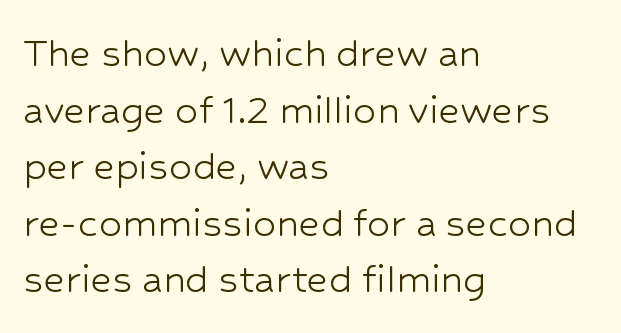
The image shows 46 px light sans-serif type, upright; set left-aligned, line spacing 1.23x, normal letter spacing, not underlined; low stroke contrast and a medium x-height.
